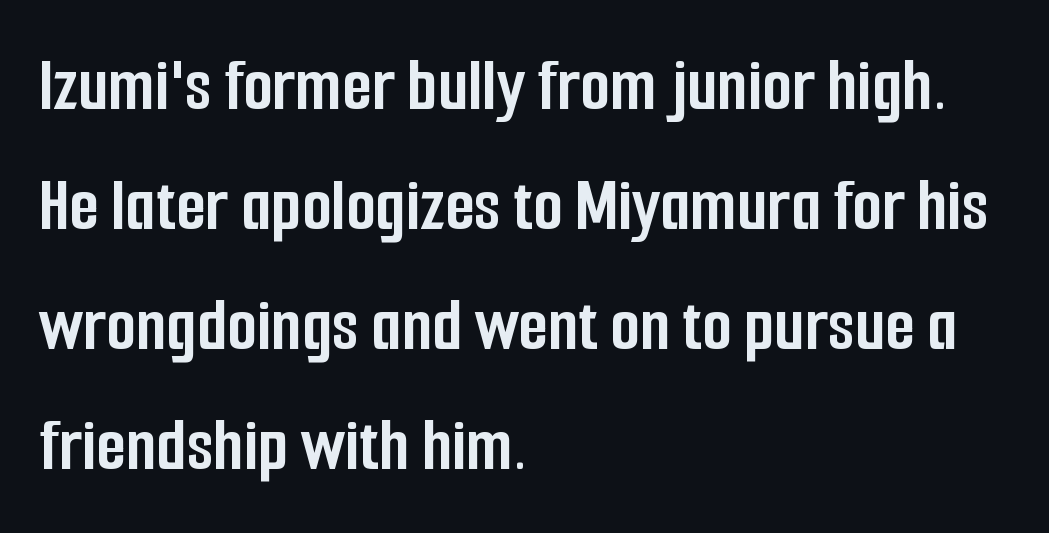
{"serif": "no", "italic": "no", "bold": "yes", "weight": "semibold", "width": "condensed", "stroke_contrast": "low", "x_height": "medium", "monospaced": "no", "underline": "no", "align": "left", "line_spacing": "normal", "line_spacing_ratio": 1.56, "letter_spacing": "normal", "letter_spacing_em": 0.0, "glyph_px": 77}
